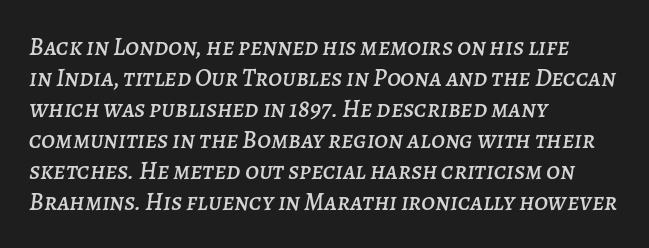
Rule under the text: the space is simply empty. Compared with a centered layout, this one pins lines to the left instead. Would a proofreader flag this as italicized? Yes. Glyph-to-glyph distance matches everyday printed text.
